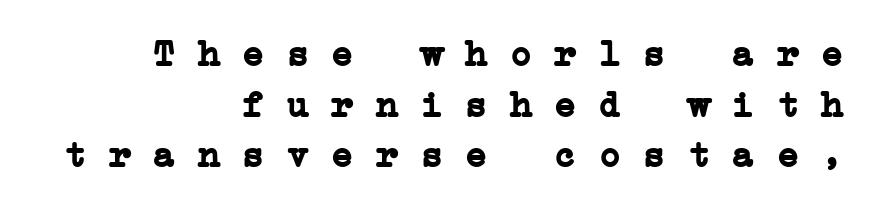
The image shows 37 px semibold, wide serif type, monospaced; set right-aligned, normal line spacing (1.37x), normal letter spacing, not underlined; low stroke contrast and a medium x-height.
